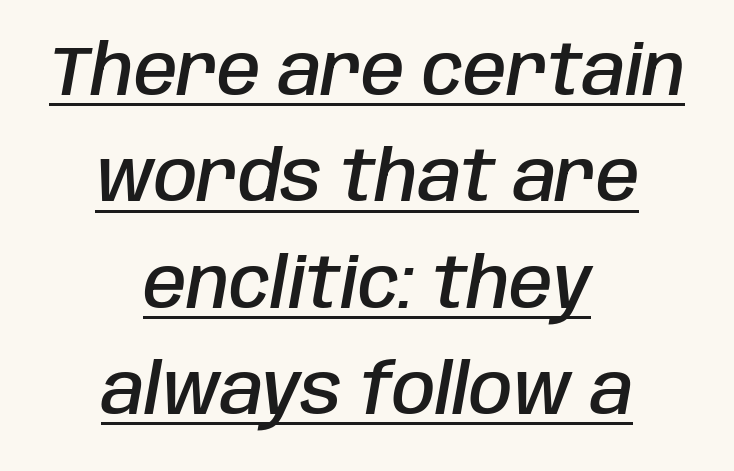
Q: Is the text bold? A: Semi-bold.
Q: Is the text italic (slanted)? A: Yes, it leans right by about 10 degrees.
Q: Is the text underlined? A: Yes.
Q: How is the paragraph aligned? A: Centered.
Q: Is the spacing between letters normal or unusually wide? A: Normal.
Q: Is the spacing between lines tight, normal or loose? A: Normal.
Q: Width (condensed, normal, or wide)? A: Condensed.
Q: Stroke contrast? A: Low.
Q: x-height? A: Large.
Q: Monospaced? A: No.
